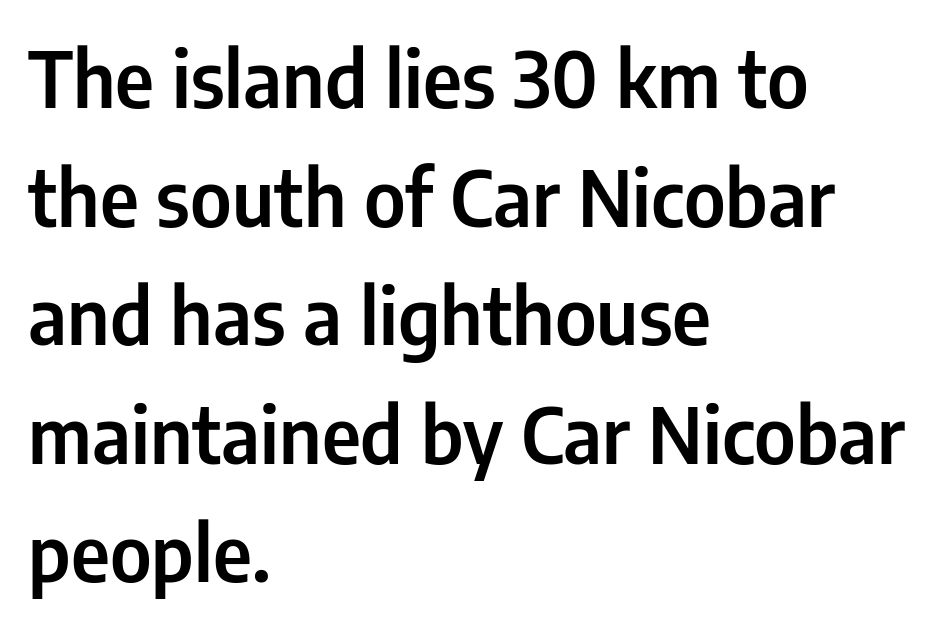
How are the letters spaced? Ordinarily, with no added tracking. Does the type have serifs? No, each stem ends abruptly. This is roman type, the default non-slanted kind. Each letter keeps its own natural width here, so spacing adapts to shape.
